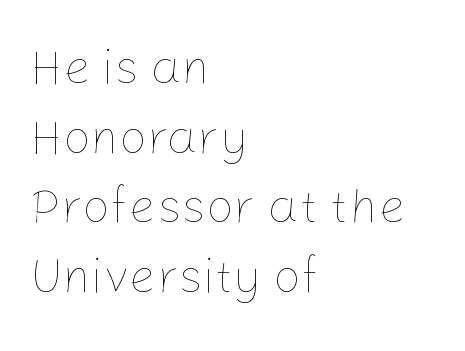
Q: Is the text bold? A: No.
Q: Is the text italic (slanted)? A: No, it is upright.
Q: Is the text underlined? A: No.
Q: How is the paragraph aligned? A: Left-aligned.
Q: Is the spacing between letters normal or unusually wide? A: Normal.
Q: Is the spacing between lines tight, normal or loose? A: Normal.
Q: Width (condensed, normal, or wide)? A: Normal.
Q: Stroke contrast? A: Low.
Q: x-height? A: Medium.
Q: Monospaced? A: No.
